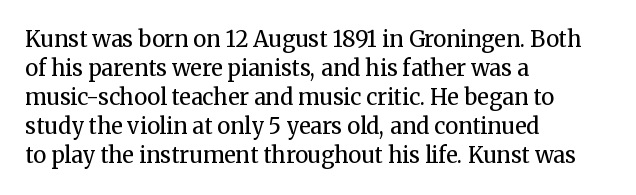
Tall strokes in this sample are plumb rather than angled. The passage shown has conventional tracking throughout. Every row of glyphs begins at an identical x-position on the left. A normal amount of white space separates one row of letters from the next. Type without underlining.
